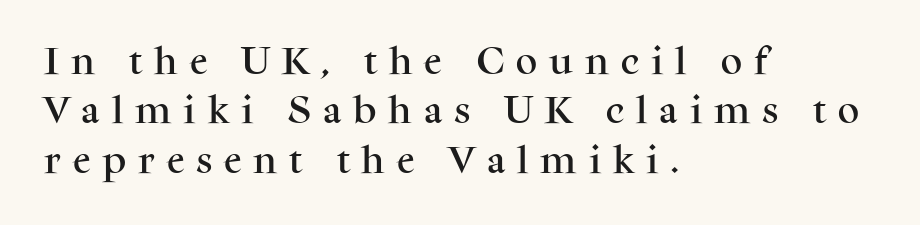
{"serif": "yes", "italic": "no", "width": "normal", "stroke_contrast": "medium", "x_height": "medium", "monospaced": "no", "underline": "no", "align": "left", "line_spacing": "normal", "line_spacing_ratio": 1.65, "letter_spacing": "wide", "letter_spacing_em": 0.4, "glyph_px": 30}
